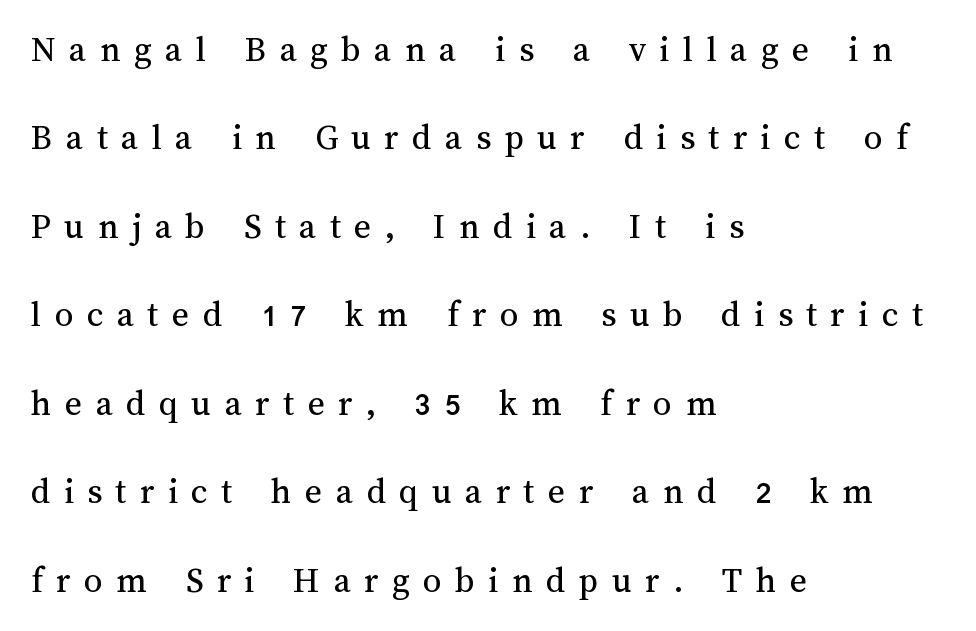
The image shows 37 px regular-weight type, upright; set left-aligned, loose line spacing (2.39x), unusually wide letter spacing (+0.36 em), not underlined; medium stroke contrast and a medium x-height.
